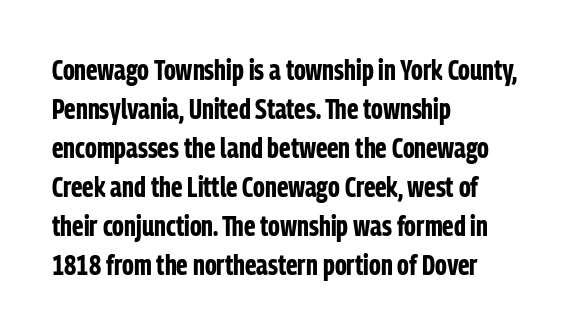
Q: Is the text bold? A: Yes.
Q: Is the text italic (slanted)? A: No, it is upright.
Q: Is the typeface a serif or a sans-serif typeface? A: Sans-serif.
Q: Is the text underlined? A: No.
Q: How is the paragraph aligned? A: Left-aligned.
Q: Is the spacing between letters normal or unusually wide? A: Normal.
Q: Is the spacing between lines tight, normal or loose? A: Normal.
Q: Width (condensed, normal, or wide)? A: Condensed.
Q: Stroke contrast? A: Low.
Q: x-height? A: Medium.
Q: Monospaced? A: No.
